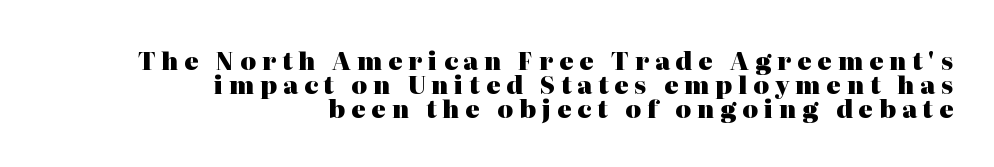
{"italic": "no", "bold": "yes", "underline": "no", "align": "right", "line_spacing": "tight", "line_spacing_ratio": 1.0, "letter_spacing": "wide", "letter_spacing_em": 0.25, "glyph_px": 24}
